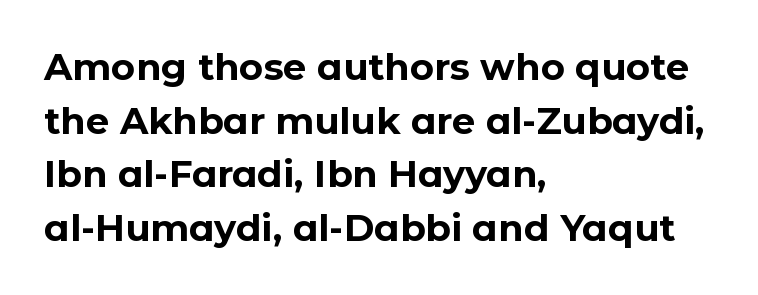
{"serif": "no", "italic": "no", "bold": "yes", "weight": "bold", "width": "normal", "stroke_contrast": "low", "x_height": "medium", "monospaced": "no", "underline": "no", "align": "left", "line_spacing": "normal", "line_spacing_ratio": 1.45, "letter_spacing": "normal", "letter_spacing_em": 0.0, "glyph_px": 37}
